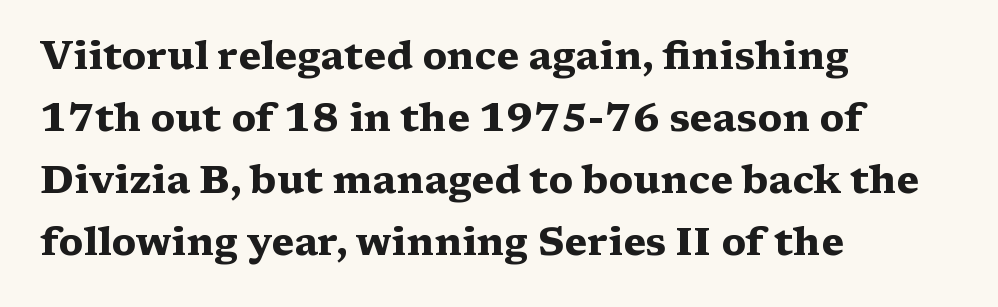
The gap between lines stays unmarked. The passage is arranged the way most books set body copy — flush left. Observe the serifs anchoring each vertical stroke in this sample. What weight is shown? A full bold with thick strokes. In terms of posture, this sample is upright. Notice how descenders clear the ascenders below comfortably — that's standard leading.
